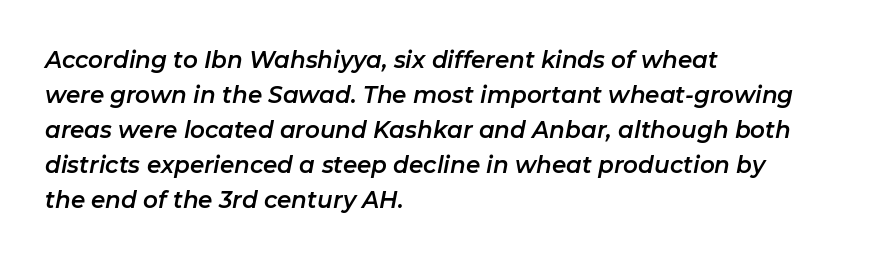
{"italic": "yes", "lean": "right", "slant_degrees": 11, "underline": "no", "align": "left", "line_spacing": "normal", "line_spacing_ratio": 1.52, "letter_spacing": "normal", "letter_spacing_em": 0.0, "glyph_px": 23}
